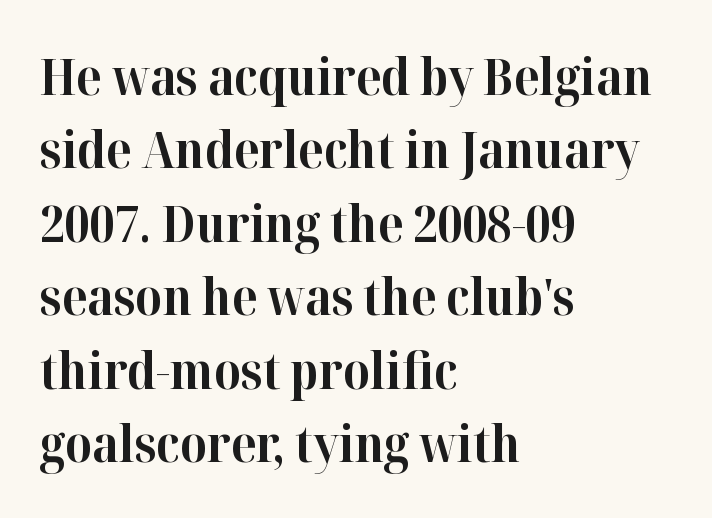
The glyphs have the mass of a bold cut. In terms of letterspacing, this is plain default setting. The lines sit at an ordinary, default distance from one another. Designer's note — italics off, roman on. Horizontal alignment here is leftward, the default for most running prose.
